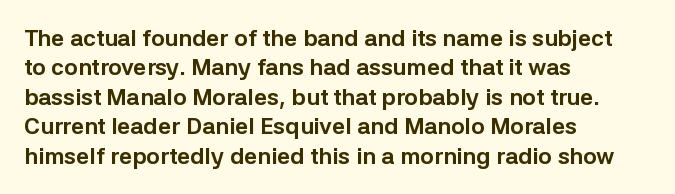
In terms of posture, this sample is upright. Whoever set this chose a conventional vertical rhythm. The space directly below the letters is spotless. A typesetter would call this zero additional tracking.
